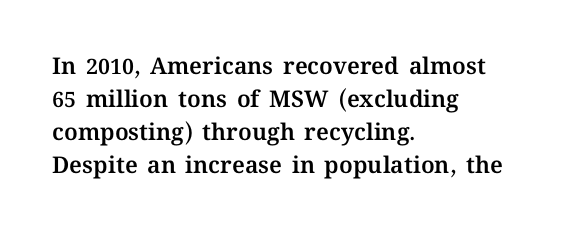
Plain, unruled lines of type. Letter spacing: default. Quick note: interline space is typical. Does the lettering tilt? It doesn't — this is upright. One-word summary of the alignment: left.
